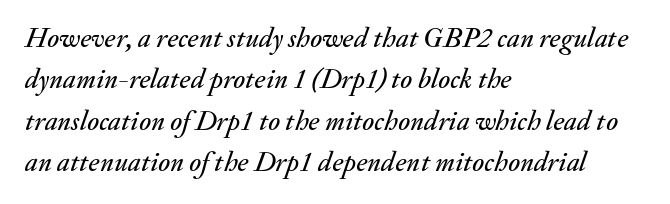
Characters are canted at an angle relative to the baseline's perpendicular. These lines are set flush left with a ragged right edge. What stands out about the letter spacing? Nothing — it is the standard amount. The letters advance in unequal steps, a hallmark of proportional type. Regular leading. Words float on clear page, feet unadorned.
